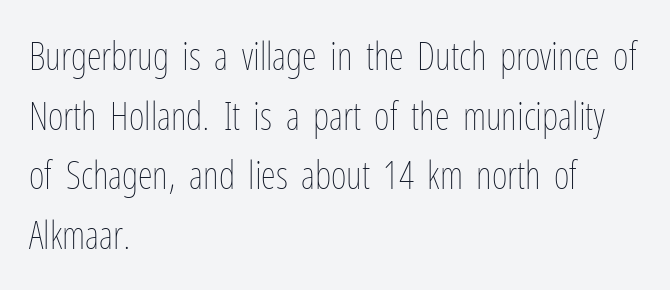
The image shows 38 px thin, condensed type, upright; set left-aligned, normal line spacing (1.57x), normal letter spacing, not underlined; low stroke contrast and a medium x-height.
